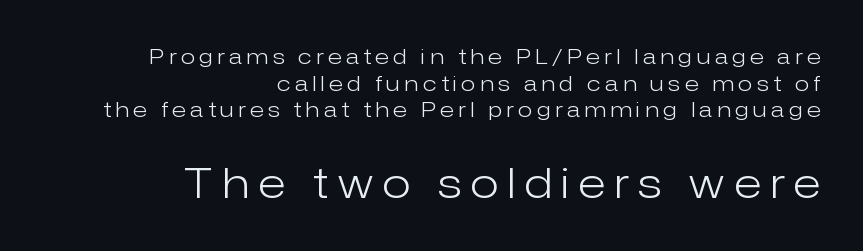
{"serif": "no", "italic": "no", "bold": "no", "weight": "light", "width": "normal", "stroke_contrast": "low", "x_height": "medium", "monospaced": "no", "underline": "no", "align": "right", "line_spacing": "normal", "line_spacing_ratio": 1.27, "letter_spacing": "wide", "letter_spacing_em": 0.22, "larger_block": "second", "size_ratio": 2.0, "glyph_px": 42}
